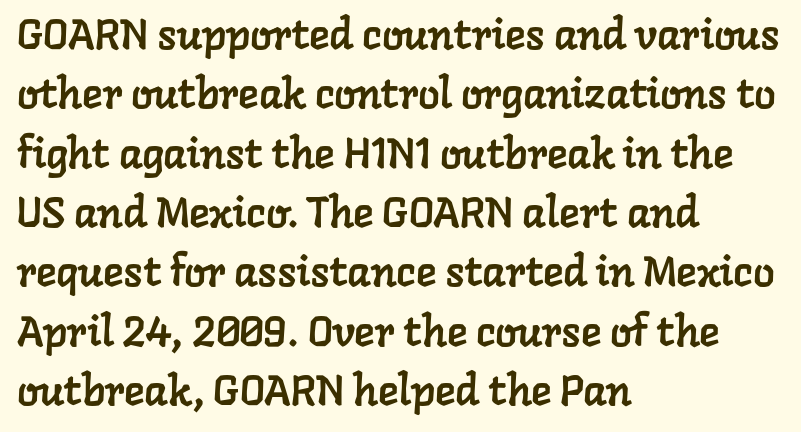
The image shows 43 px serif type; set left-aligned, normal line spacing (1.38x), normal letter spacing, not underlined; low stroke contrast and a medium x-height.
